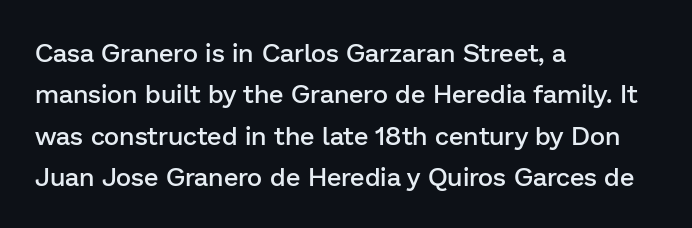
Q: Is the text bold? A: Semi-bold.
Q: Is the text italic (slanted)? A: No, it is upright.
Q: Is the text underlined? A: No.
Q: How is the paragraph aligned? A: Left-aligned.
Q: Is the spacing between letters normal or unusually wide? A: Normal.
Q: Is the spacing between lines tight, normal or loose? A: Normal.
